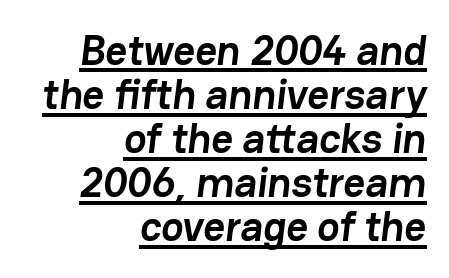
The image shows 42 px semibold sans-serif type; set right-aligned, tight line spacing (1.05x), normal letter spacing, underlined; low stroke contrast and a medium x-height.
